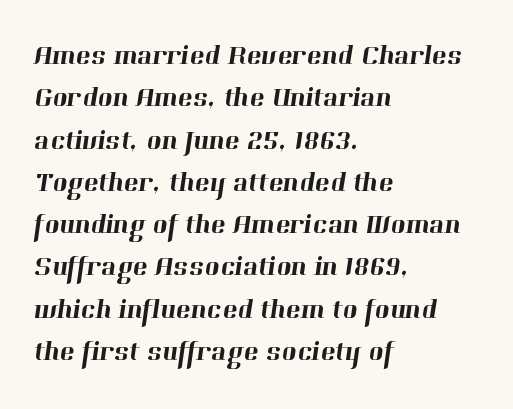
Q: Is the typeface a serif or a sans-serif typeface? A: Serif.
Q: Is the text underlined? A: No.
Q: How is the paragraph aligned? A: Left-aligned.
Q: Is the spacing between letters normal or unusually wide? A: Normal.
Q: Is the spacing between lines tight, normal or loose? A: Normal.
Q: Width (condensed, normal, or wide)? A: Normal.
Q: Stroke contrast? A: High.
Q: x-height? A: Medium.
Q: Monospaced? A: No.
